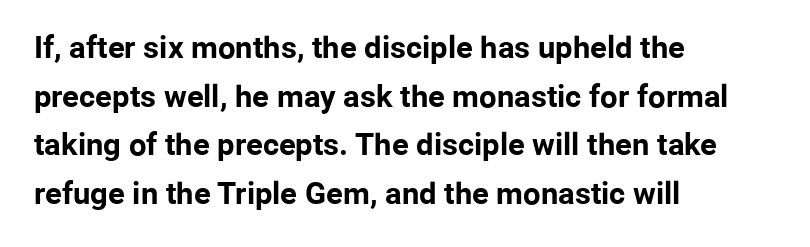
The image shows 31 px bold sans-serif type, upright; set left-aligned, normal line spacing (1.57x), normal letter spacing, not underlined; low stroke contrast and a medium x-height.
